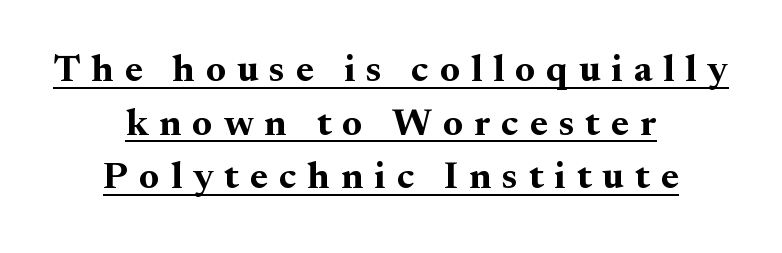
Q: Is the text bold? A: Yes.
Q: Is the text italic (slanted)? A: No, it is upright.
Q: Is the typeface a serif or a sans-serif typeface? A: Serif.
Q: Is the text underlined? A: Yes.
Q: How is the paragraph aligned? A: Centered.
Q: Is the spacing between letters normal or unusually wide? A: Unusually wide.
Q: Is the spacing between lines tight, normal or loose? A: Normal.
Q: Width (condensed, normal, or wide)? A: Normal.
Q: Stroke contrast? A: Medium.
Q: x-height? A: Small.
Q: Monospaced? A: No.
